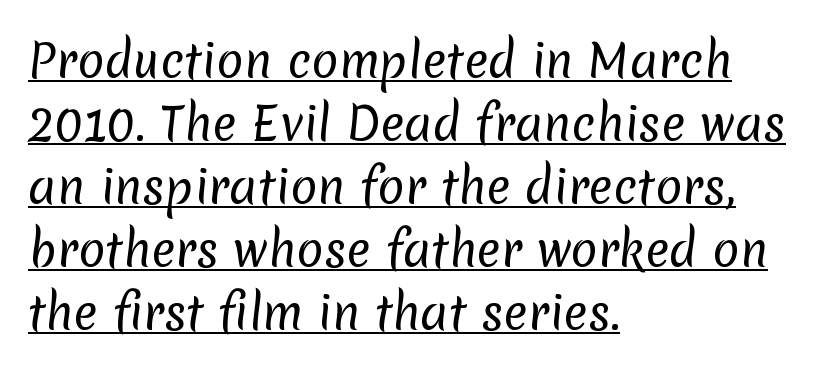
The setting favours the left margin, as ordinary paragraphs usually do. Think of a printed novel: that variable character pitch is what you see here. The passage shown is underscored from start to finish. Typographically, this falls in the sans-serif category. Think standard paragraph weight, or any step lighter than that. This sample keeps an unexceptional amount of space between lines.
